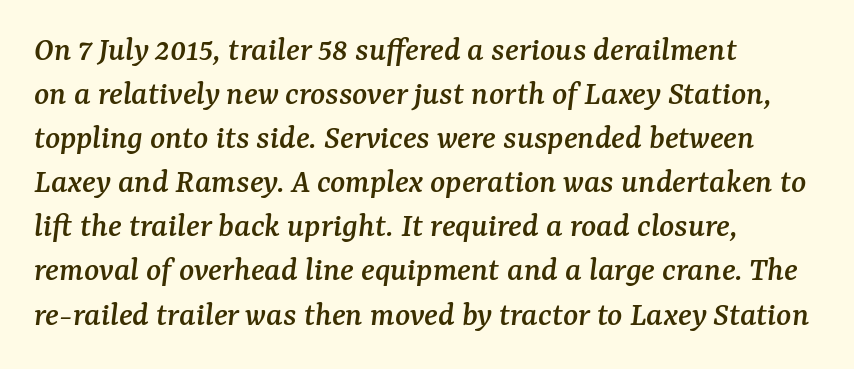
The image shows 35 px serif type, italic (leaning right); set left-aligned, normal line spacing (1.26x), normal letter spacing, not underlined; medium stroke contrast and a medium x-height.
